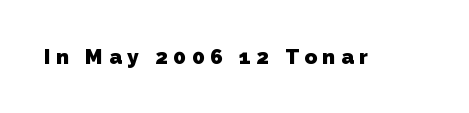
Q: Is the text bold? A: Yes.
Q: Is the text underlined? A: No.
Q: Is the spacing between letters normal or unusually wide? A: Unusually wide.
